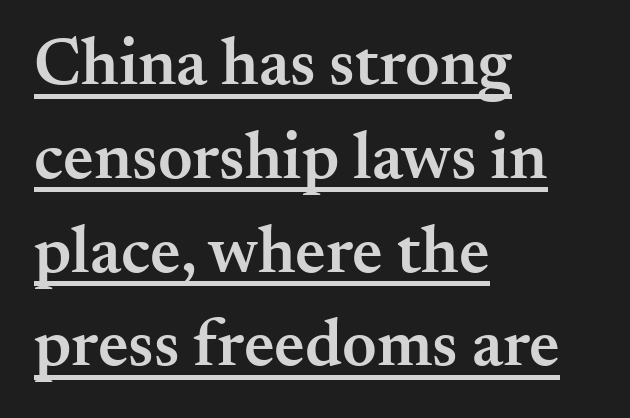
{"serif": "yes", "italic": "no", "bold": "semi", "weight": "semibold", "width": "normal", "stroke_contrast": "medium", "x_height": "small", "monospaced": "no", "underline": "yes", "align": "left", "line_spacing": "normal", "line_spacing_ratio": 1.4, "letter_spacing": "normal", "letter_spacing_em": 0.0, "glyph_px": 67}
